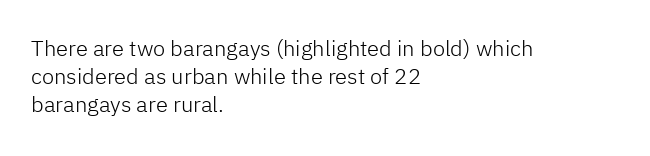
The image shows 22 px text type, upright; set left-aligned, normal line spacing (1.28x), normal letter spacing, not underlined.
